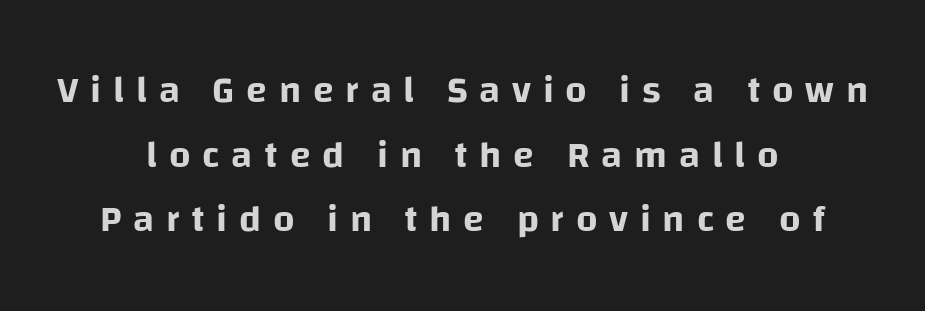
The image shows 38 px sans-serif type, upright; set centered, normal line spacing (1.7x), unusually wide letter spacing (+0.31 em), not underlined; low stroke contrast and a large x-height.
